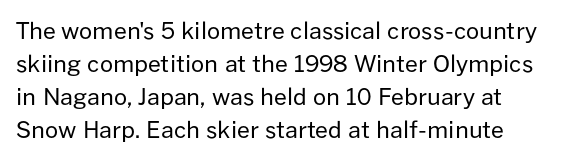
No letter is thick-stroked: the sample isn't bold. Beneath every word, the page is bare. The letters stand upright; this is a roman face. Default kerning and tracking; the words read as compact shapes. What's the leading like? Ordinary, nothing unusual.
